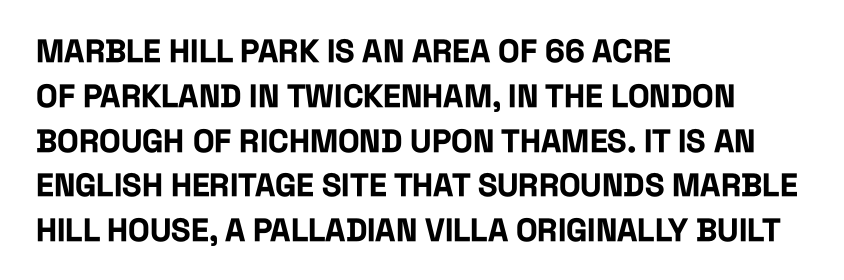
Style check: upright. Standard letterfit; no display-style spreading of the glyphs. Quick note: underline off. This rendering uses left alignment, leaving the right contour irregular.
